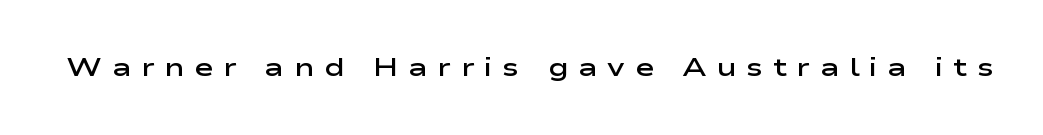
Q: Is the text bold? A: Semi-bold.
Q: Is the text italic (slanted)? A: No, it is upright.
Q: Is the text underlined? A: No.
Q: Is the spacing between letters normal or unusually wide? A: Unusually wide.
